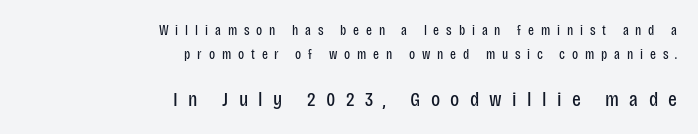
The image shows 21 px text type, upright; set right-aligned, line spacing 1.73x, unusually wide letter spacing (+0.49 em), not underlined; the second (bottom) block is 1.5x larger.
